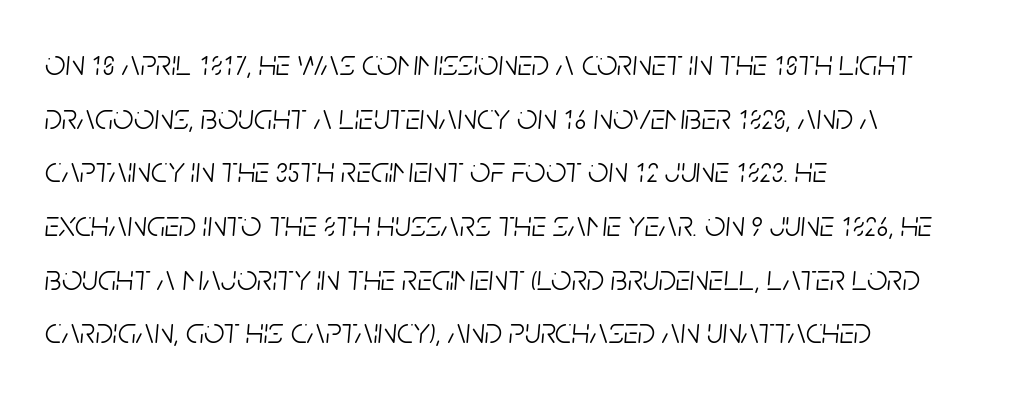
Tracking value appears to be zero — textbook default spacing. The axis of the letterforms is tilted away from vertical. Visually the block forms a straight wall on the left and a jagged coastline on the right. Stroke mass is kept to a normal reading level or below. Check under the words: just untouched page.
